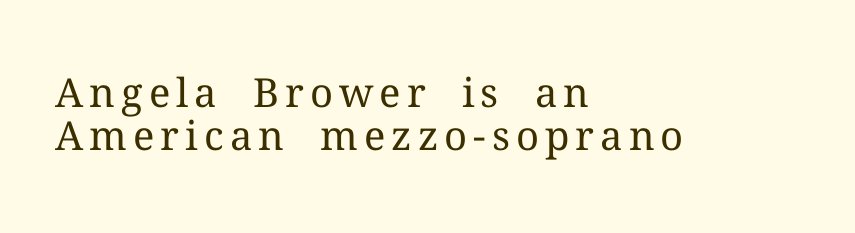
These lines huddle together more closely than default settings would place them. These lines are composed in type with serifs. Line starts are locked; line ends wander. The letters stand upright; this is a roman face. The glyphs are unaccompanied by any horizontal stroke below them. Do the characters align in a grid? No, the font is proportional.
